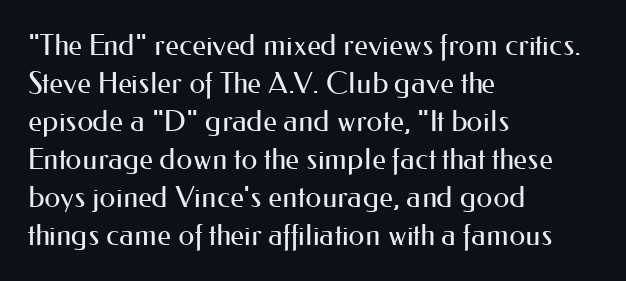
{"serif": "no", "italic": "no", "bold": "no", "weight": "regular", "width": "normal", "stroke_contrast": "medium", "x_height": "small", "monospaced": "no", "underline": "no", "align": "left", "line_spacing": "normal", "line_spacing_ratio": 1.31, "letter_spacing": "normal", "letter_spacing_em": 0.0, "glyph_px": 29}
